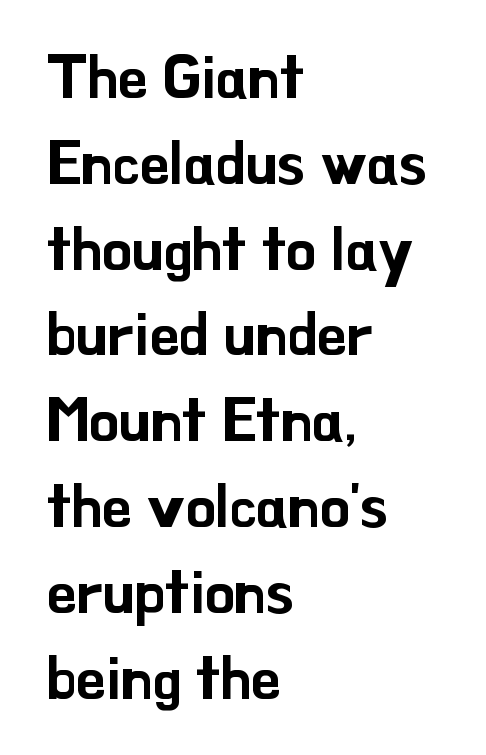
{"serif": "no", "italic": "no", "width": "normal", "stroke_contrast": "low", "x_height": "small", "monospaced": "no", "underline": "no", "align": "left", "line_spacing": "normal", "line_spacing_ratio": 1.43, "letter_spacing": "normal", "letter_spacing_em": 0.0, "glyph_px": 60}
